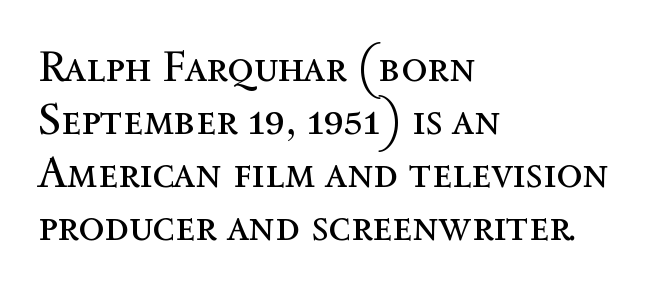
The image shows 43 px regular-weight type, upright; set left-aligned, line spacing 1.23x, normal letter spacing, not underlined; a medium x-height.
